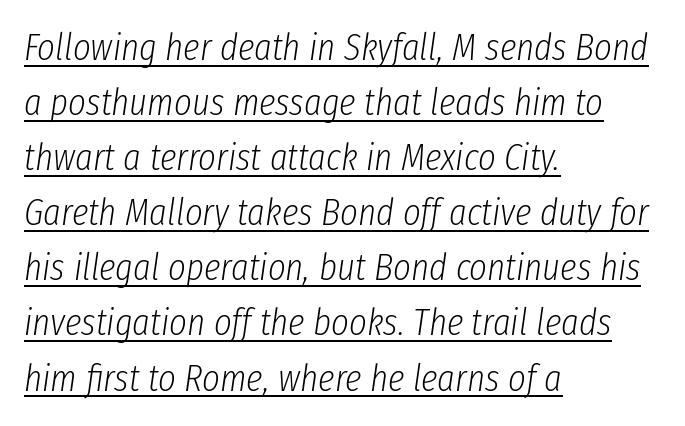
Honestly, the underline is the first thing you notice here. Observe the ordinary spacing: letters are neighbours, not strangers. Think standard paragraph weight, or any step lighter than that. The text block is weighted toward the left margin, trailing off unevenly rightward.
